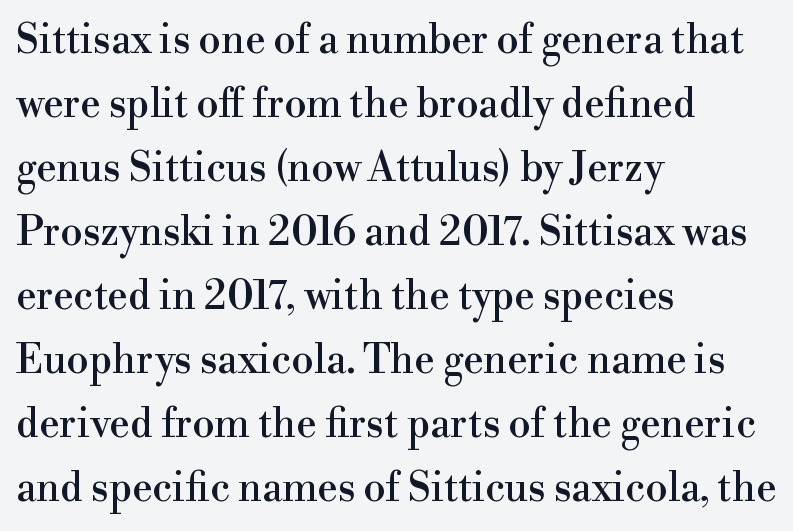
{"serif": "yes", "italic": "no", "width": "normal", "x_height": "small", "monospaced": "no", "underline": "no", "align": "left", "line_spacing": "normal", "line_spacing_ratio": 1.6, "letter_spacing": "normal", "letter_spacing_em": 0.0, "glyph_px": 40}
